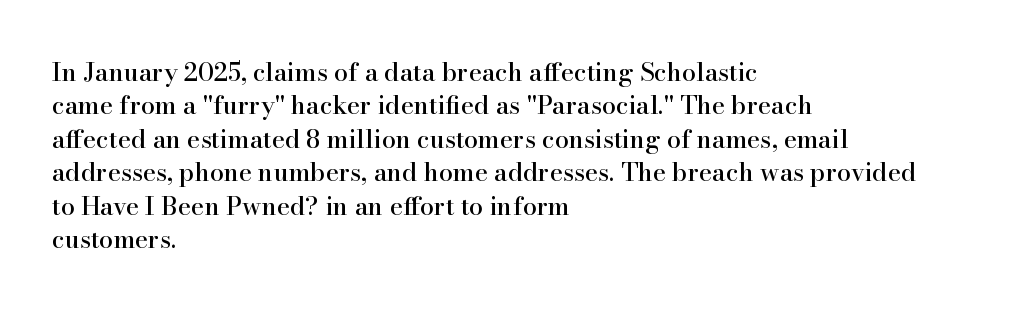
Q: Is the text italic (slanted)? A: No, it is upright.
Q: Is the text underlined? A: No.
Q: How is the paragraph aligned? A: Left-aligned.
Q: Is the spacing between letters normal or unusually wide? A: Normal.
Q: Is the spacing between lines tight, normal or loose? A: Normal.
